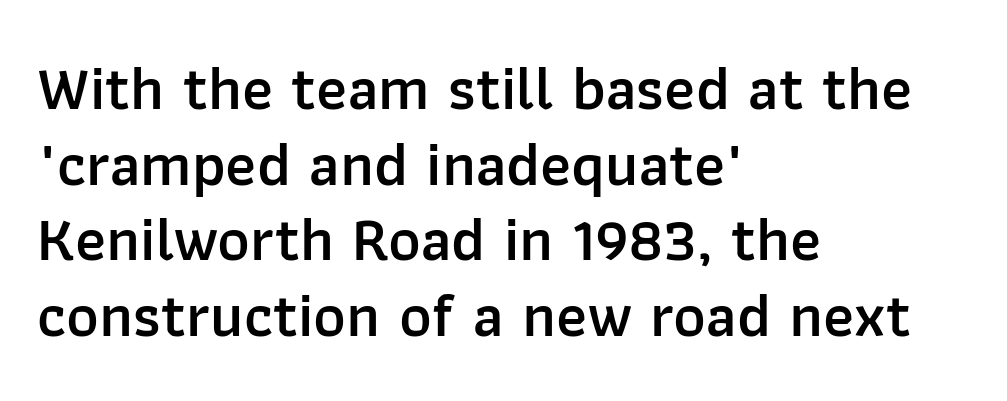
The image shows 62 px semibold sans-serif type, upright; set left-aligned, line spacing 1.22x, normal letter spacing, not underlined; low stroke contrast and a medium x-height.
